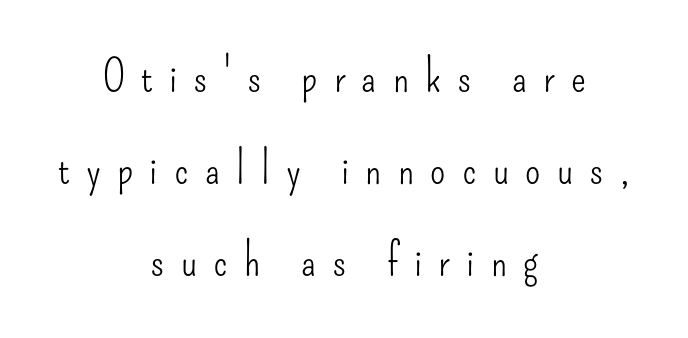
Q: Is the text bold? A: No.
Q: Is the text italic (slanted)? A: No, it is upright.
Q: Is the typeface a serif or a sans-serif typeface? A: Sans-serif.
Q: Is the text underlined? A: No.
Q: How is the paragraph aligned? A: Centered.
Q: Is the spacing between letters normal or unusually wide? A: Unusually wide.
Q: Is the spacing between lines tight, normal or loose? A: Loose.
Q: Width (condensed, normal, or wide)? A: Condensed.
Q: Stroke contrast? A: Low.
Q: x-height? A: Small.
Q: Monospaced? A: No.
